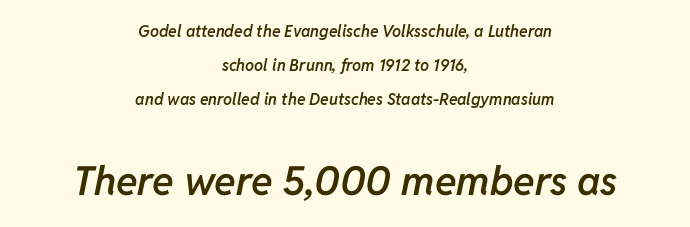
Q: Is the text bold? A: Semi-bold.
Q: Is the text italic (slanted)? A: Yes, it leans right by about 11 degrees.
Q: Is the text underlined? A: No.
Q: How is the paragraph aligned? A: Centered.
Q: Is the spacing between letters normal or unusually wide? A: Normal.
Q: Is the spacing between lines tight, normal or loose? A: Loose.
Q: Which block of text is set in a larger size, the first (top) or the second (bottom)? A: The second (bottom) one.
Q: Width (condensed, normal, or wide)? A: Normal.
Q: Stroke contrast? A: Low.
Q: x-height? A: Medium.
Q: Monospaced? A: No.
